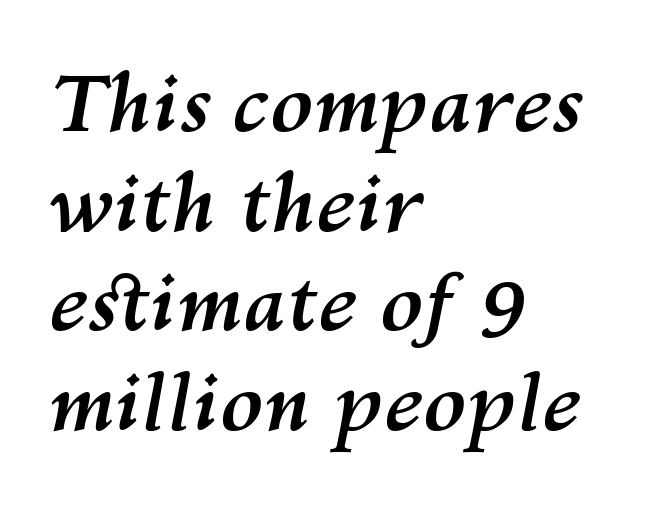
Q: Is the text bold? A: Yes.
Q: Is the text italic (slanted)? A: Yes, it leans right by about 10 degrees.
Q: Is the text underlined? A: No.
Q: How is the paragraph aligned? A: Left-aligned.
Q: Is the spacing between letters normal or unusually wide? A: Normal.
Q: Is the spacing between lines tight, normal or loose? A: Normal.
Q: Width (condensed, normal, or wide)? A: Normal.
Q: Stroke contrast? A: Medium.
Q: x-height? A: Medium.
Q: Monospaced? A: No.
